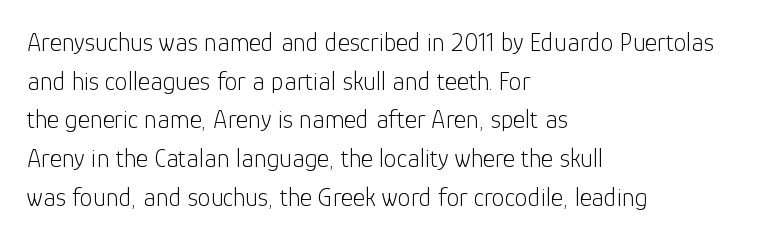
The image shows 26 px text type, upright; set left-aligned, normal line spacing (1.49x), normal letter spacing, not underlined.
